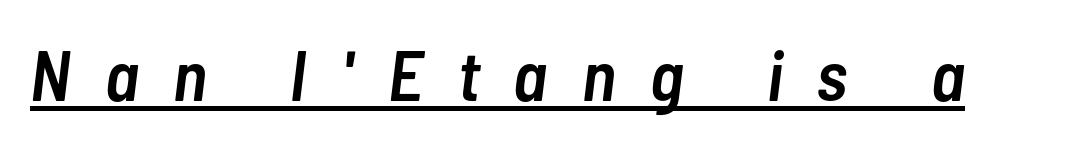
The image shows 71 px semibold, condensed type, italic (leaning right); set unusually wide letter spacing (+0.49 em), underlined; low stroke contrast and a medium x-height.
